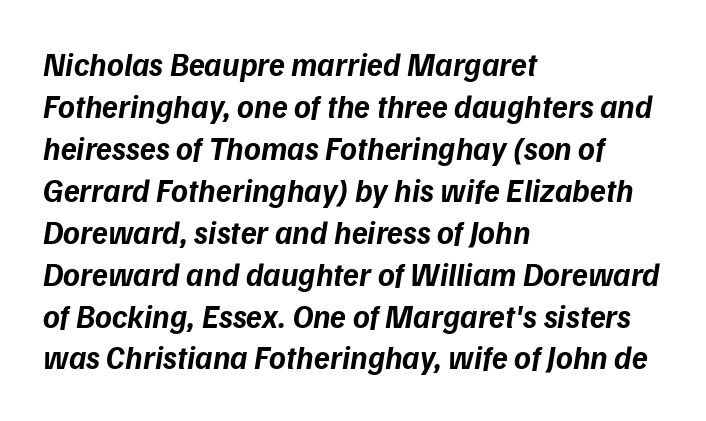
This sample has the flowing, uneven cadence of proportional lettering. The strip under each line holds only bare page. In terms of letterspacing, this is plain default setting. Typographic density is high because the face is bold.
